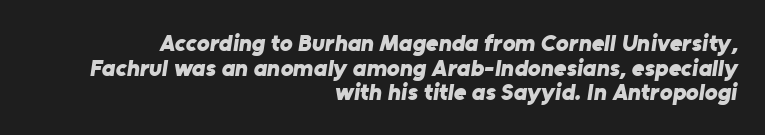
The image shows 24 px bold type; set right-aligned, tight line spacing (1.03x), normal letter spacing, not underlined.
